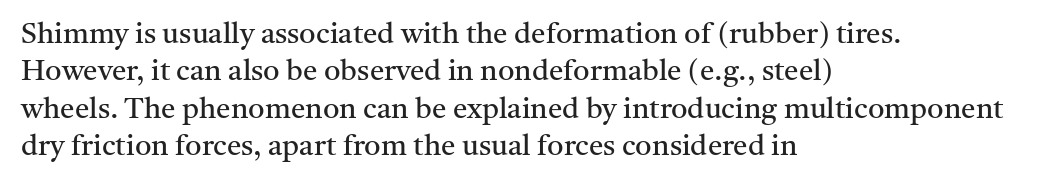
The image shows 29 px regular-weight serif type, upright; set left-aligned, normal line spacing (1.29x), normal letter spacing, not underlined; medium stroke contrast and a medium x-height.
